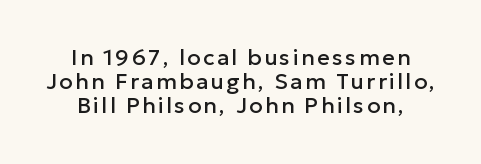
Q: Is the text italic (slanted)? A: No, it is upright.
Q: Is the text underlined? A: No.
Q: Is the spacing between lines tight, normal or loose? A: Tight.
